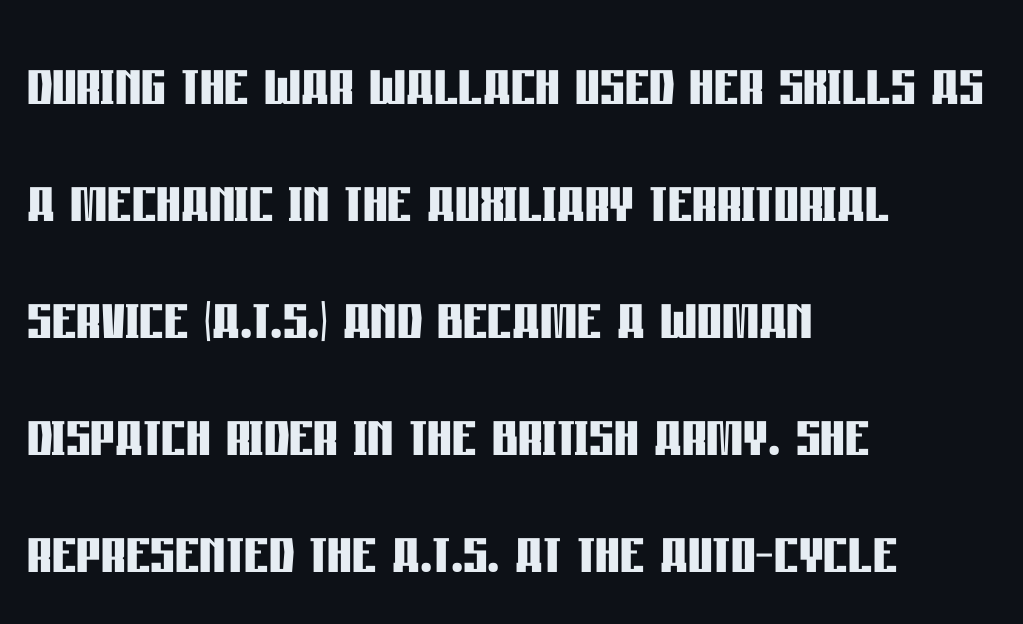
The image shows 77 px semibold, condensed sans-serif type, upright; set left-aligned, normal line spacing (1.52x), normal letter spacing, not underlined; low stroke contrast and a large x-height.
